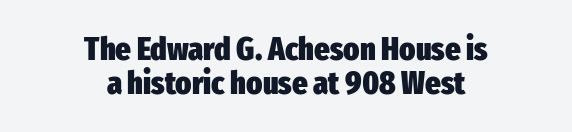
It's the straight-up-and-down kind of type. The letters advance in unequal steps, a hallmark of proportional type. Vertically, the passage feels compressed, each row crowding the next. A typesetter would call this zero additional tracking.
